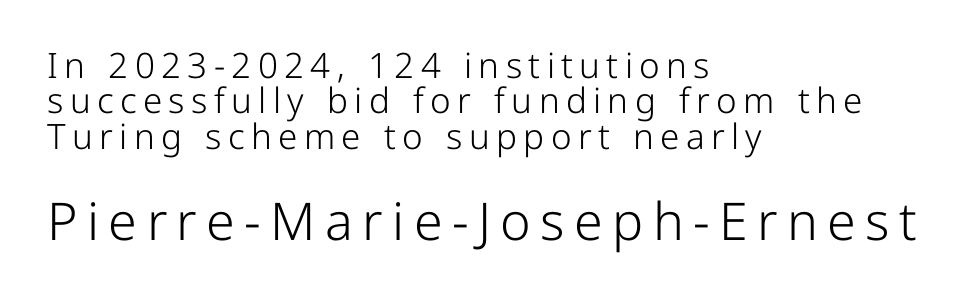
{"serif": "no", "italic": "no", "bold": "no", "weight": "light", "width": "normal", "stroke_contrast": "low", "x_height": "medium", "monospaced": "no", "underline": "no", "align": "left", "line_spacing": "tight", "line_spacing_ratio": 1.01, "larger_block": "second", "size_ratio": 1.49, "glyph_px": 52}
